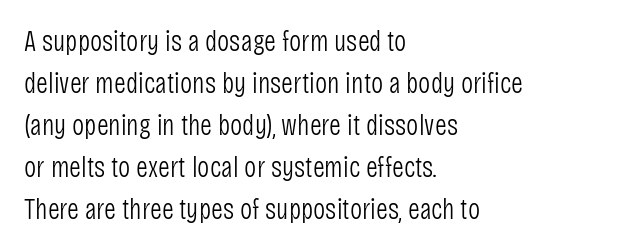
The image shows 29 px light, condensed sans-serif type, upright; set left-aligned, normal line spacing (1.45x), normal letter spacing, not underlined; low stroke contrast and a large x-height.
